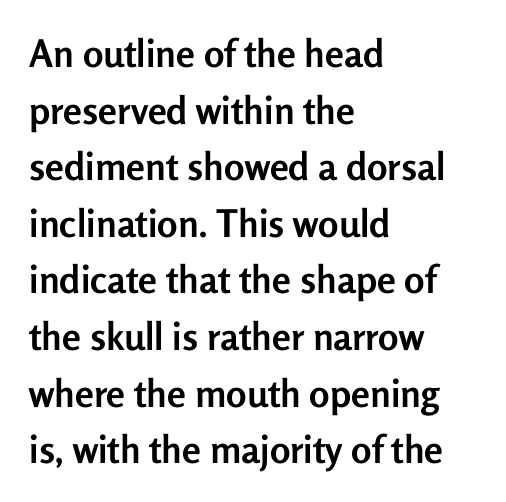
The image shows 38 px semibold sans-serif type, upright; set left-aligned, normal line spacing (1.49x), normal letter spacing, not underlined; low stroke contrast and a medium x-height.
